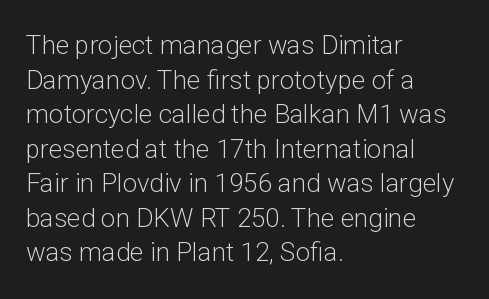
{"italic": "no", "bold": "no", "underline": "no", "align": "left", "line_spacing": "normal", "line_spacing_ratio": 1.33, "letter_spacing": "normal", "letter_spacing_em": 0.0, "glyph_px": 26}
